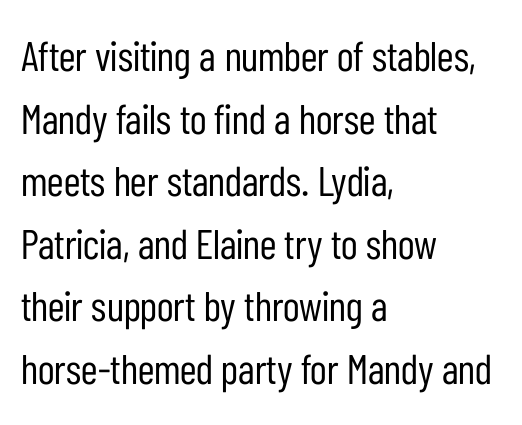
Visually the block forms a straight wall on the left and a jagged coastline on the right. The font's upright variant was chosen for this text. What's the leading like? Ordinary, nothing unusual. A sans-serif font was chosen for this passage.
